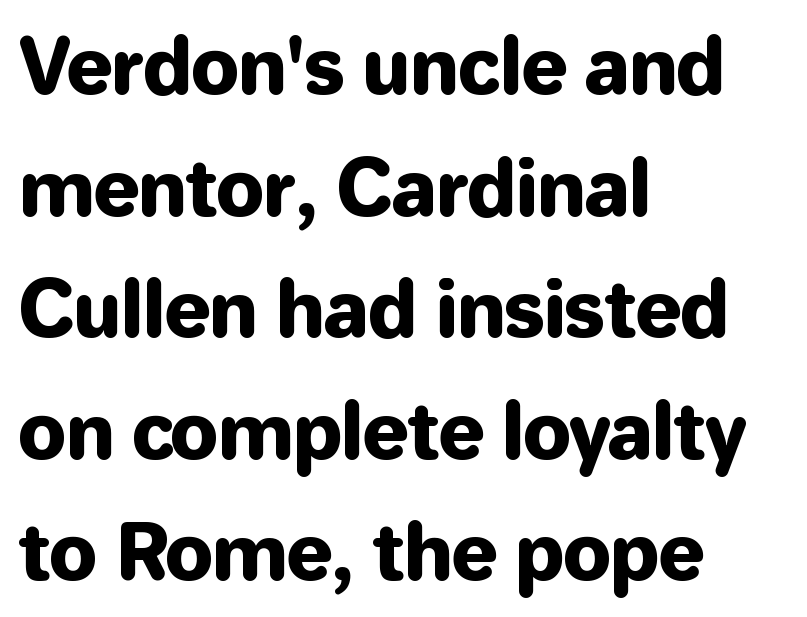
The image shows 76 px sans-serif type, upright; set left-aligned, normal line spacing (1.6x), normal letter spacing, not underlined; low stroke contrast and a medium x-height.
